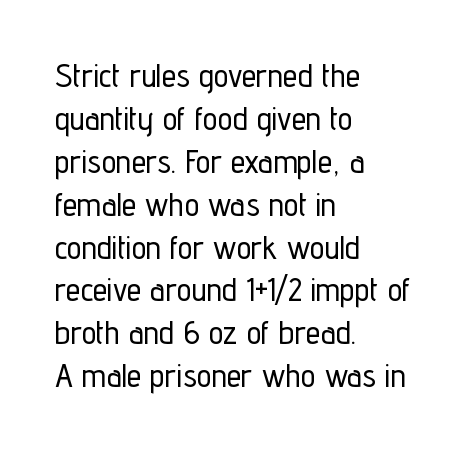
The image shows 33 px condensed sans-serif type, upright; set left-aligned, normal line spacing (1.3x), normal letter spacing, not underlined; low stroke contrast and a medium x-height.
